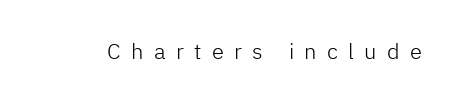
Q: Is the text bold? A: No.
Q: Is the text italic (slanted)? A: No, it is upright.
Q: Is the text underlined? A: No.
Q: Is the spacing between letters normal or unusually wide? A: Unusually wide.
